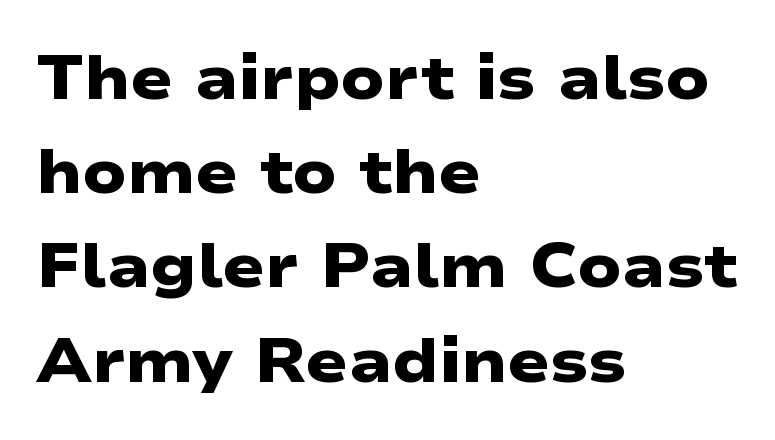
The image shows 62 px heavy, wide sans-serif type; set left-aligned, normal line spacing (1.52x), normal letter spacing, not underlined; low stroke contrast and a medium x-height.
